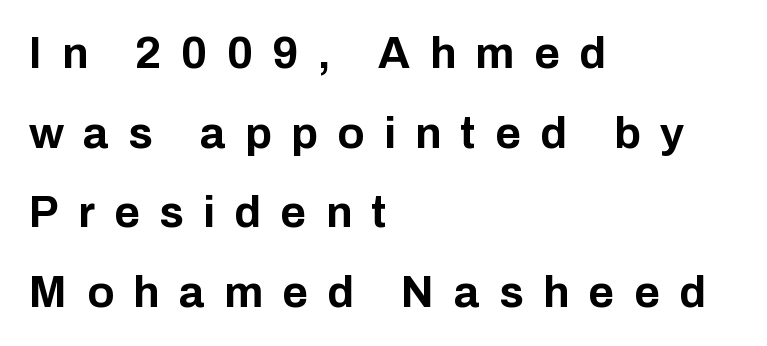
The image shows 44 px bold sans-serif type, upright; set left-aligned, line spacing 1.81x, unusually wide letter spacing (+0.44 em), not underlined; low stroke contrast and a medium x-height.
